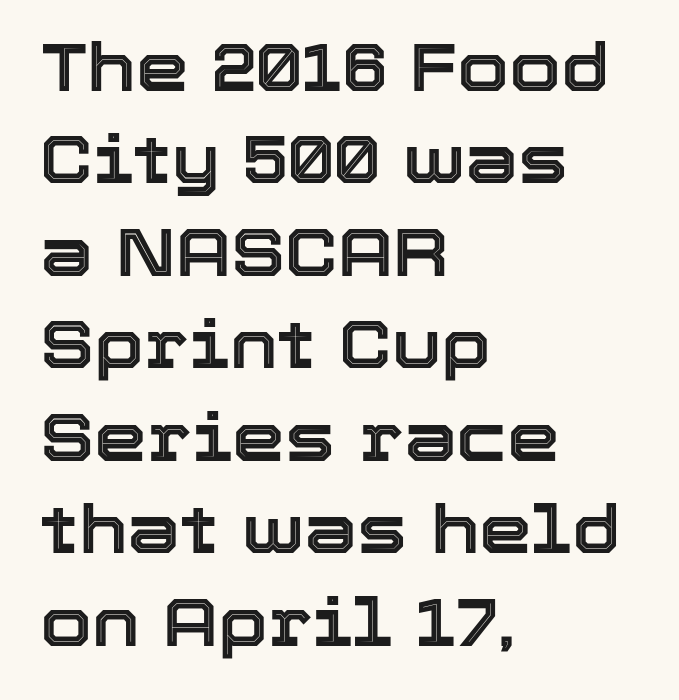
The image shows 67 px text type, upright; set left-aligned, normal line spacing (1.38x), normal letter spacing, not underlined; a medium x-height.
